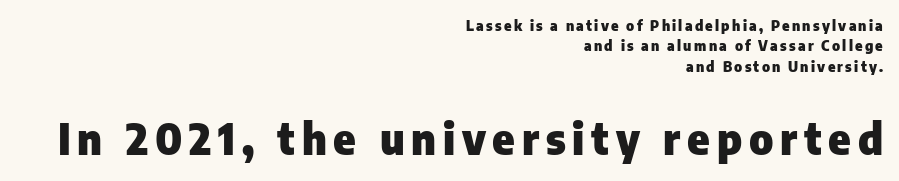
{"serif": "no", "italic": "no", "bold": "yes", "weight": "heavy", "width": "normal", "stroke_contrast": "low", "x_height": "medium", "monospaced": "no", "underline": "no", "align": "right", "line_spacing": "normal", "line_spacing_ratio": 1.46, "larger_block": "second", "size_ratio": 3.0, "glyph_px": 42}
